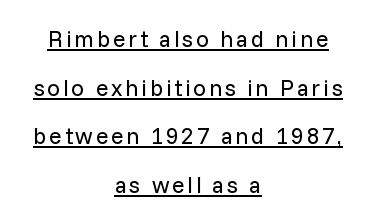
Students, observe: this is what heavily led, spacious text looks like. The sample's only ornament is a line tracing under the words. A roman cut, with each character standing at attention. This rendering uses center alignment, leaving both contours irregular but symmetric. The font sits on the lighter half of the weight spectrum, regular included.
